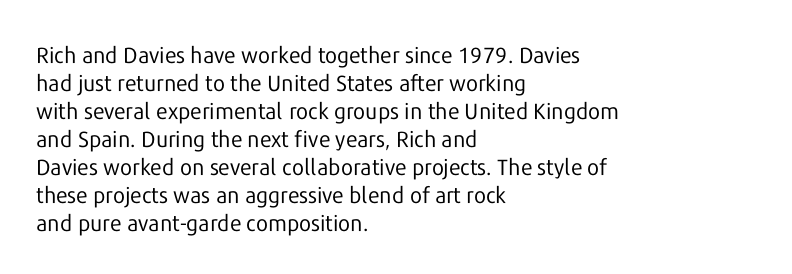
No extra ink here — the face is not bold. Students, observe: this is what conventionally led text looks like. Visually the block forms a straight wall on the left and a jagged coastline on the right. Clear beneath every line of the passage.
